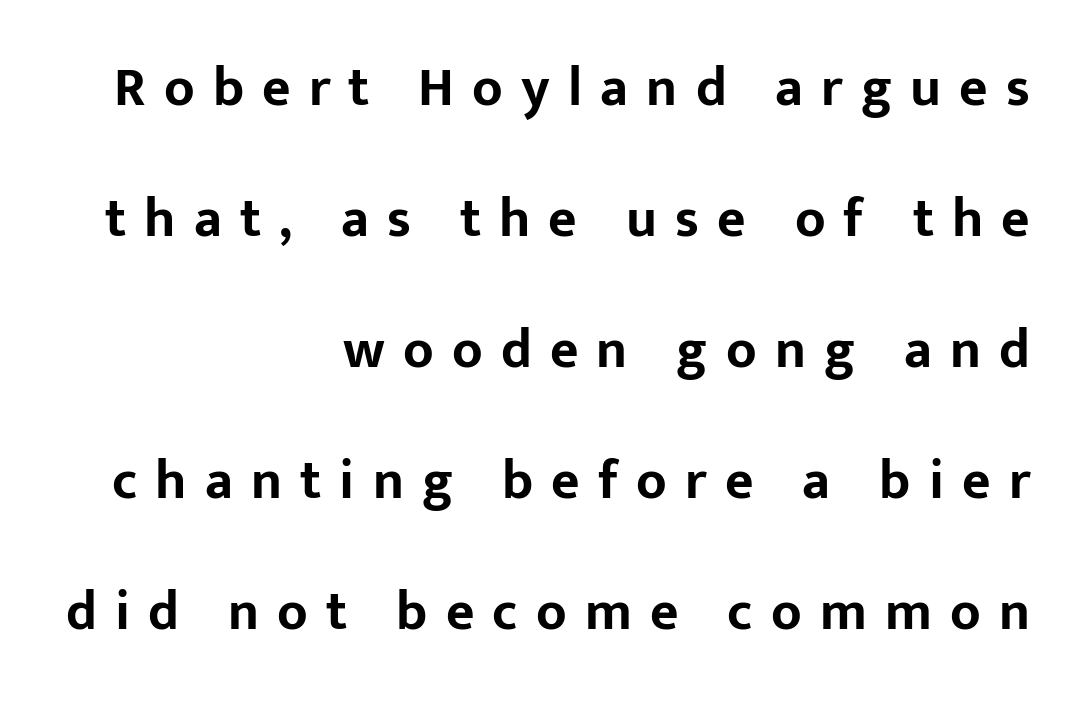
These lines are rendered in a variable-pitch font. Is there any slant? The stems are plumb. There is plenty of visible air inserted between adjacent glyphs. Check where the strokes stop: nothing finishes them off — pure sans. Does the leading feel generous? Absolutely, it's lavish.
